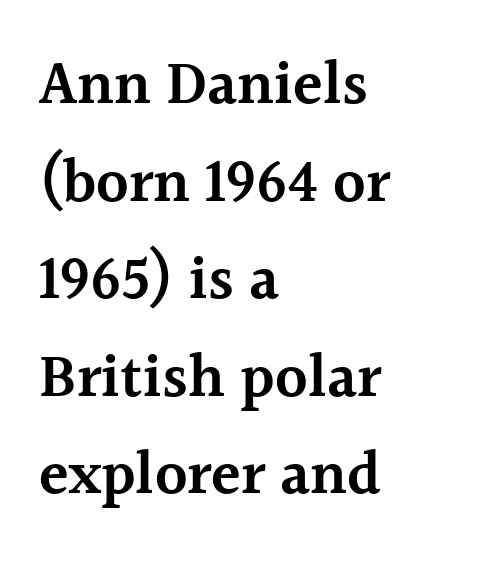
The image shows 61 px semibold serif type, upright; set left-aligned, normal line spacing (1.6x), normal letter spacing, not underlined; a medium x-height.
